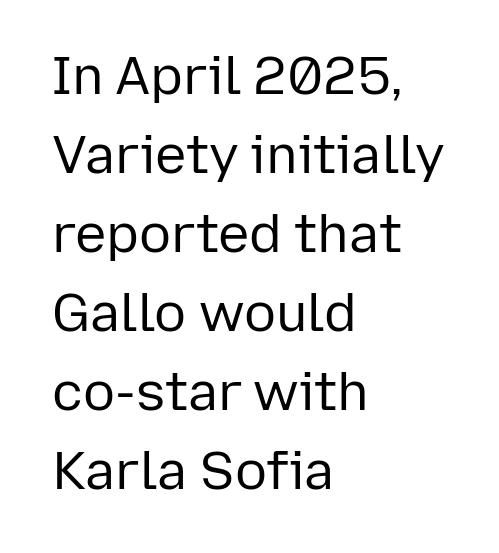
{"serif": "no", "italic": "no", "bold": "no", "weight": "regular", "width": "normal", "stroke_contrast": "low", "x_height": "medium", "monospaced": "no", "underline": "no", "align": "left", "line_spacing": "normal", "line_spacing_ratio": 1.49, "letter_spacing": "normal", "letter_spacing_em": 0.0, "glyph_px": 53}
